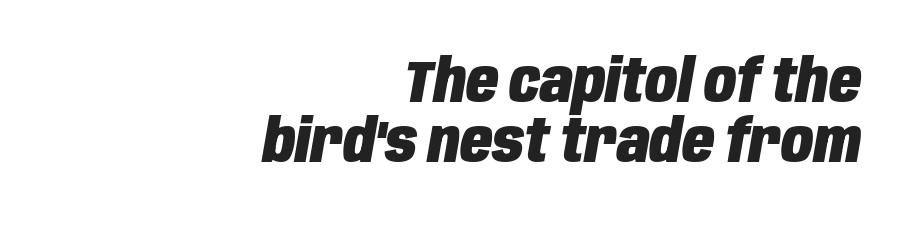
{"italic": "yes", "lean": "right", "slant_degrees": 10, "bold": "yes", "weight": "heavy", "width": "condensed", "stroke_contrast": "low", "x_height": "large", "monospaced": "no", "underline": "no", "align": "right", "line_spacing": "tight", "line_spacing_ratio": 1.02, "letter_spacing": "normal", "letter_spacing_em": 0.0, "glyph_px": 59}
